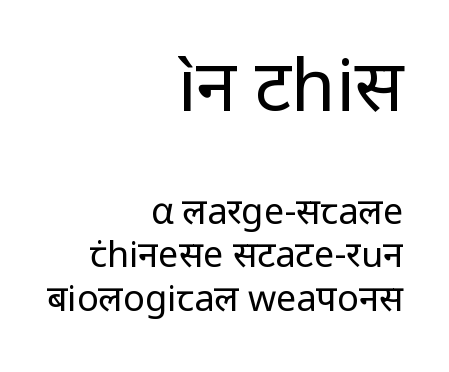
Q: Is the text bold? A: No.
Q: Is the text italic (slanted)? A: No, it is upright.
Q: Is the typeface a serif or a sans-serif typeface? A: Sans-serif.
Q: Is the text underlined? A: No.
Q: How is the paragraph aligned? A: Right-aligned.
Q: Is the spacing between letters normal or unusually wide? A: Normal.
Q: Which block of text is set in a larger size, the first (top) or the second (bottom)? A: The first (top) one.
Q: Width (condensed, normal, or wide)? A: Normal.
Q: Stroke contrast? A: Low.
Q: x-height? A: Medium.
Q: Monospaced? A: No.
